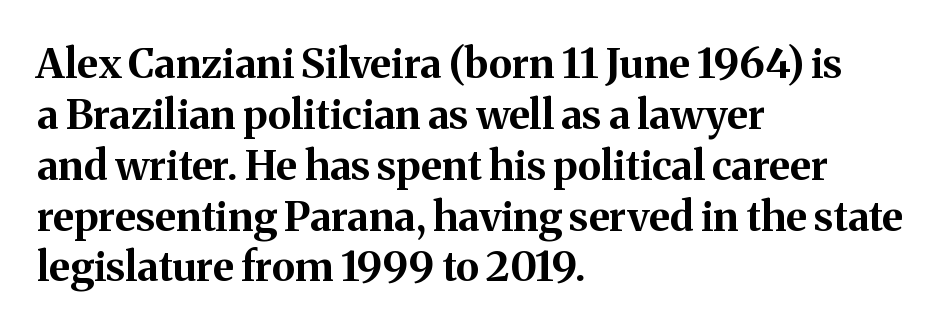
{"serif": "yes", "italic": "no", "bold": "yes", "weight": "bold", "width": "normal", "stroke_contrast": "medium", "x_height": "medium", "monospaced": "no", "underline": "no", "align": "left", "line_spacing_ratio": 1.24, "letter_spacing": "normal", "letter_spacing_em": 0.0, "glyph_px": 41}
